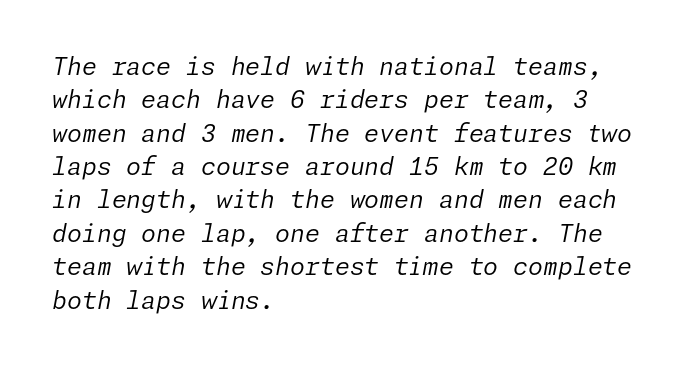
Bare-footed words on every line. What stands out about the letter spacing? Nothing — it is the standard amount. A typesetter would mark this as italic. These lines sit exactly where default settings would place them. Line starts are locked; line ends wander. Weight class: somewhere from thin through regular.
